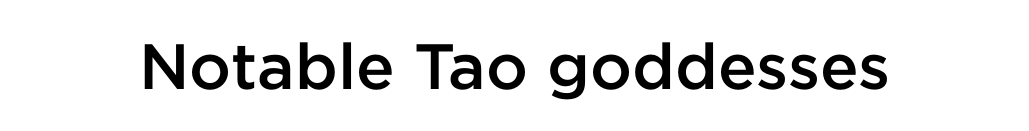
The image shows 64 px semibold sans-serif type, upright; set normal letter spacing, not underlined; low stroke contrast and a medium x-height.
